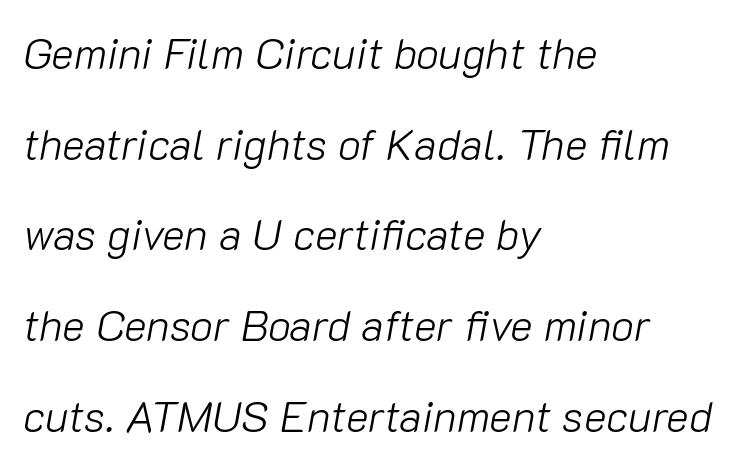
{"italic": "yes", "lean": "right", "slant_degrees": 10, "bold": "no", "weight": "light", "width": "normal", "stroke_contrast": "low", "x_height": "medium", "monospaced": "no", "underline": "no", "align": "left", "line_spacing": "loose", "line_spacing_ratio": 2.11, "letter_spacing": "normal", "letter_spacing_em": 0.0, "glyph_px": 43}
